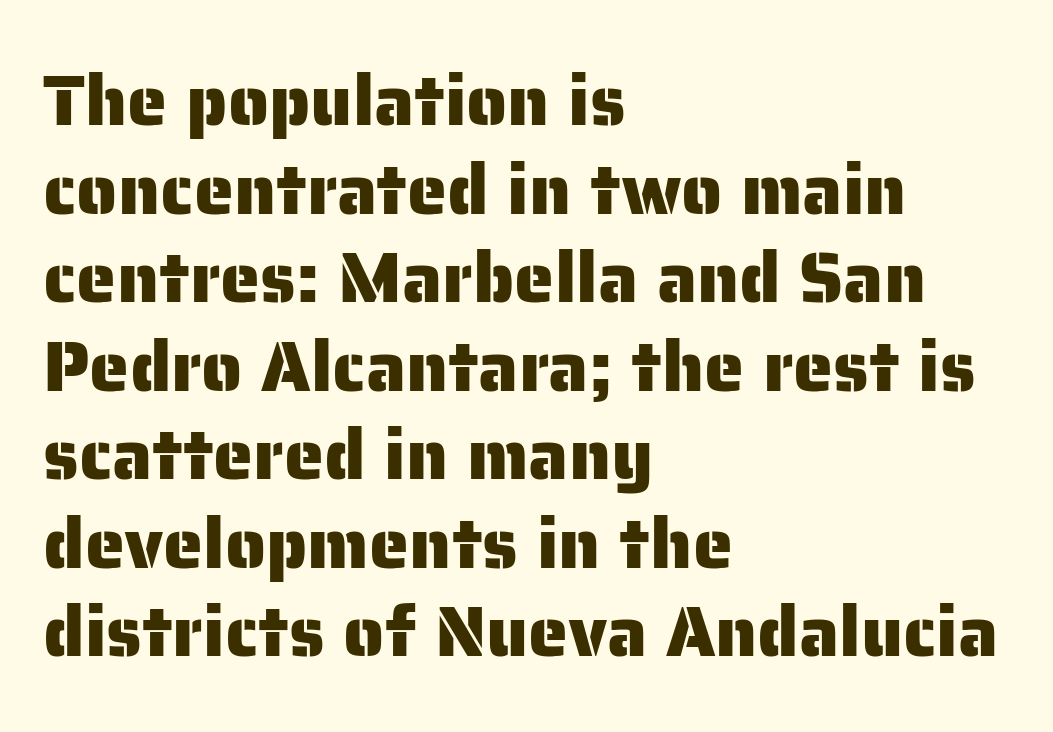
{"serif": "no", "italic": "no", "width": "normal", "stroke_contrast": "low", "x_height": "medium", "monospaced": "no", "underline": "no", "align": "left", "line_spacing_ratio": 1.23, "letter_spacing": "normal", "letter_spacing_em": 0.0, "glyph_px": 72}
